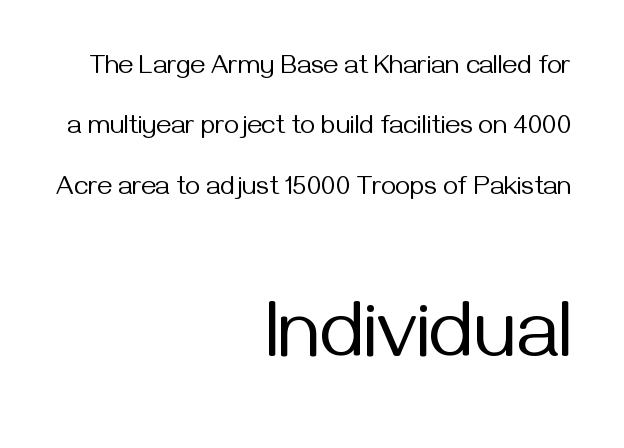
{"serif": "no", "italic": "no", "bold": "no", "weight": "regular", "width": "normal", "stroke_contrast": "medium", "x_height": "medium", "monospaced": "no", "underline": "no", "align": "right", "line_spacing": "loose", "line_spacing_ratio": 2.32, "letter_spacing": "normal", "letter_spacing_em": 0.0, "larger_block": "second", "size_ratio": 3.04, "glyph_px": 79}
